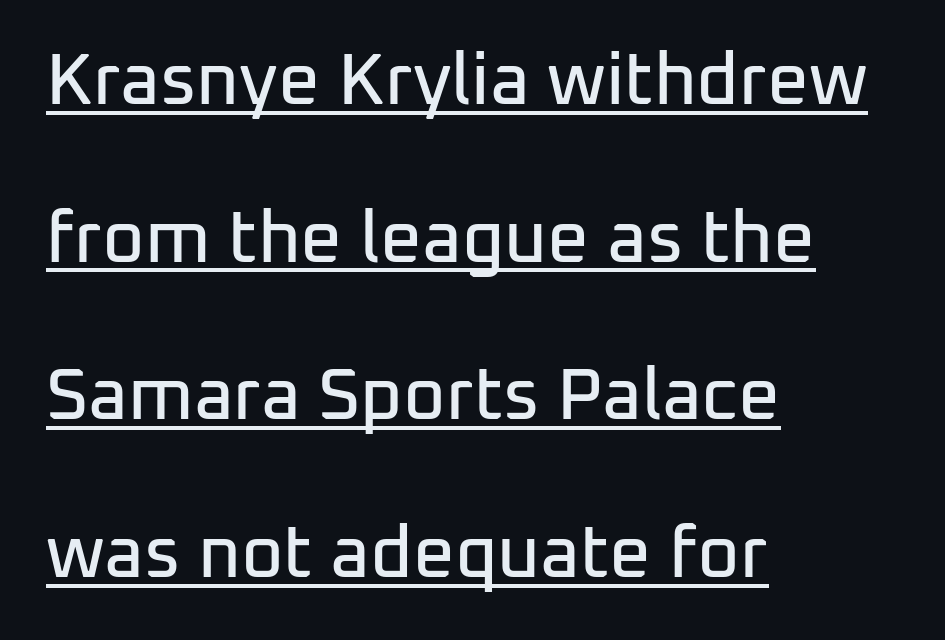
These lines stand farther apart than default settings would place them. Here the designer chose a conventional face with non-uniform glyph widths. Words appear dense and cohesive because spacing is normal. Caption: lettering with a line underneath. The text was rendered using a sans face with plain stroke endings.
